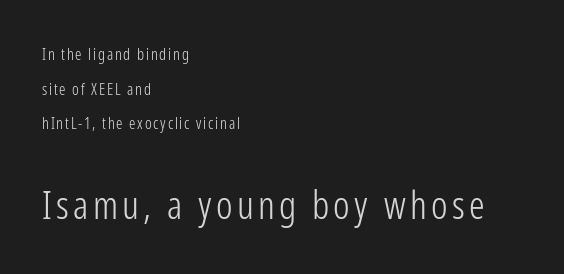
The image shows 39 px light, condensed sans-serif type, upright; set left-aligned, loose line spacing (2.17x), not underlined; the second (bottom) block is 2.44x larger; low stroke contrast and a medium x-height.
